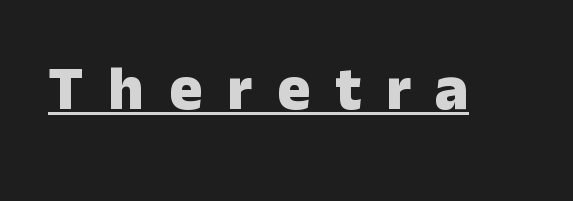
In designer terms, the underline attribute is active on this setting. The letters are spread apart with noticeably loose tracking. In terms of letterform style, serifs are entirely absent. Posture: upright roman.
